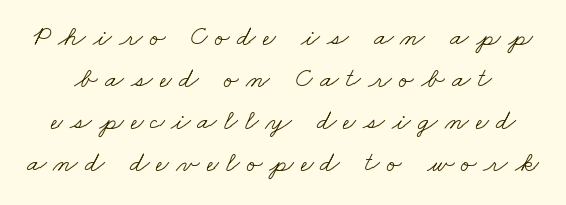
Q: Is the text bold? A: No.
Q: Is the typeface a serif or a sans-serif typeface? A: Serif.
Q: Is the text underlined? A: No.
Q: Is the spacing between letters normal or unusually wide? A: Unusually wide.
Q: Is the spacing between lines tight, normal or loose? A: Normal.
Q: Width (condensed, normal, or wide)? A: Wide.
Q: Stroke contrast? A: Low.
Q: x-height? A: Small.
Q: Monospaced? A: No.
